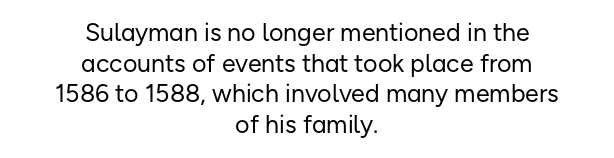
Q: Is the text bold? A: No.
Q: Is the text italic (slanted)? A: No, it is upright.
Q: Is the text underlined? A: No.
Q: How is the paragraph aligned? A: Centered.
Q: Is the spacing between letters normal or unusually wide? A: Normal.
